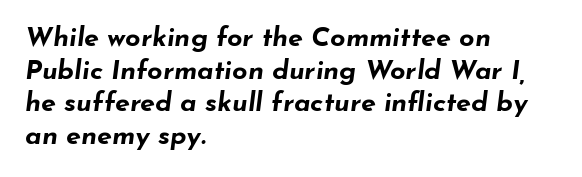
Glyph-to-glyph distance matches everyday printed text. These lines stack with their left ends in a neat column. The area under the type is left untouched. If you drew a line through each stem, it would be angled. The rendering uses a bold face; every stroke is thick and dark.
